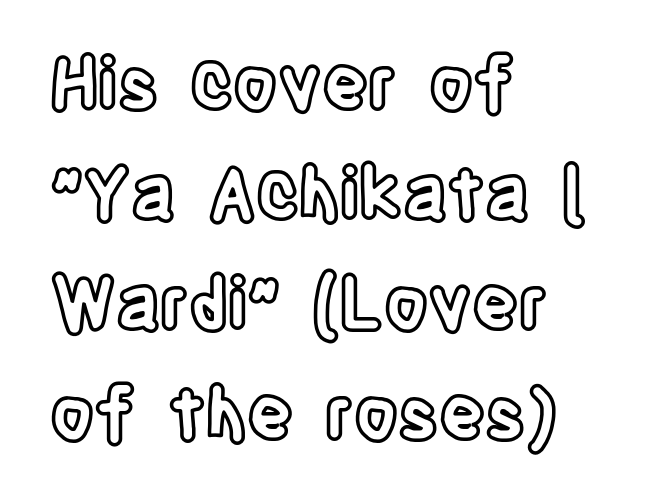
The image shows 71 px condensed type, upright; set left-aligned, normal line spacing (1.55x), normal letter spacing, not underlined; a large x-height.
